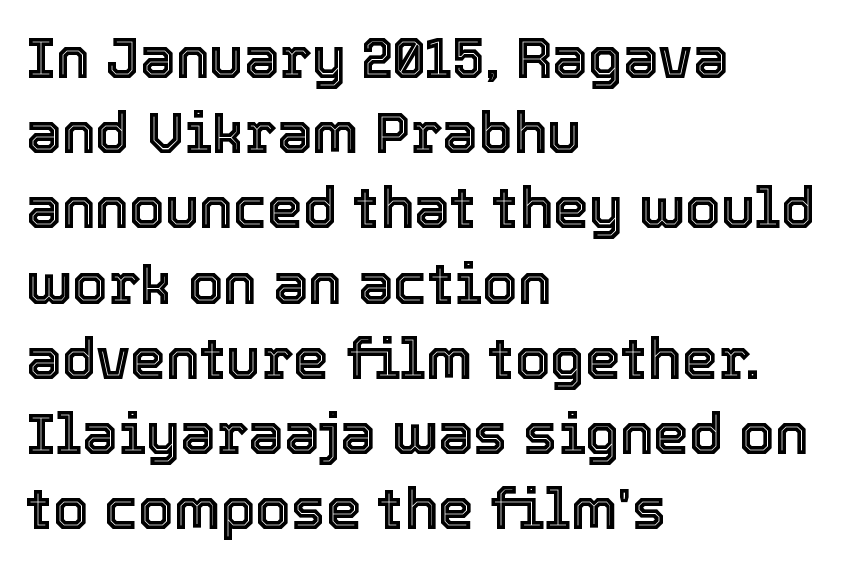
The image shows 57 px text type, upright; set left-aligned, normal line spacing (1.32x), normal letter spacing, not underlined; a medium x-height.
